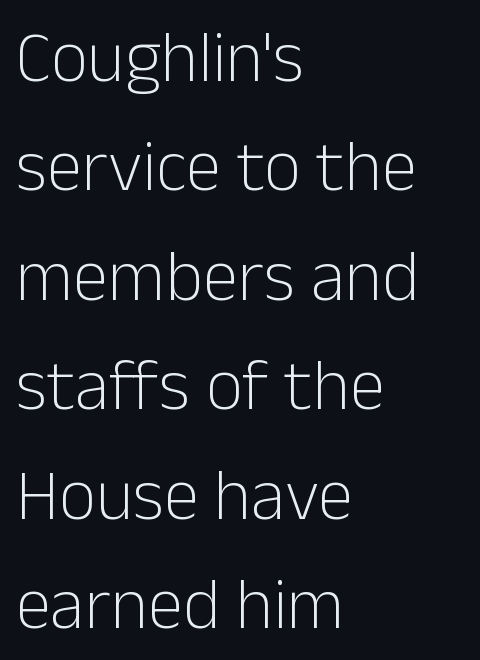
Q: Is the text bold? A: No.
Q: Is the text italic (slanted)? A: No, it is upright.
Q: Is the typeface a serif or a sans-serif typeface? A: Sans-serif.
Q: Is the text underlined? A: No.
Q: How is the paragraph aligned? A: Left-aligned.
Q: Is the spacing between letters normal or unusually wide? A: Normal.
Q: Is the spacing between lines tight, normal or loose? A: Normal.
Q: Width (condensed, normal, or wide)? A: Normal.
Q: Stroke contrast? A: Low.
Q: x-height? A: Medium.
Q: Monospaced? A: No.
